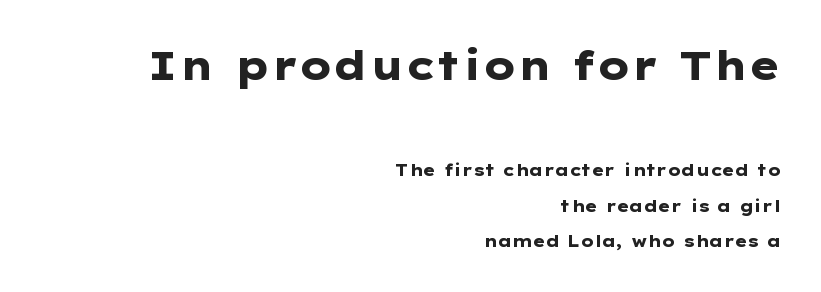
Q: Is the text bold? A: Yes.
Q: Is the text italic (slanted)? A: No, it is upright.
Q: Is the typeface a serif or a sans-serif typeface? A: Sans-serif.
Q: Is the text underlined? A: No.
Q: How is the paragraph aligned? A: Right-aligned.
Q: Is the spacing between letters normal or unusually wide? A: Normal.
Q: Is the spacing between lines tight, normal or loose? A: Loose.
Q: Which block of text is set in a larger size, the first (top) or the second (bottom)? A: The first (top) one.
Q: Width (condensed, normal, or wide)? A: Wide.
Q: Stroke contrast? A: Low.
Q: x-height? A: Medium.
Q: Monospaced? A: No.
